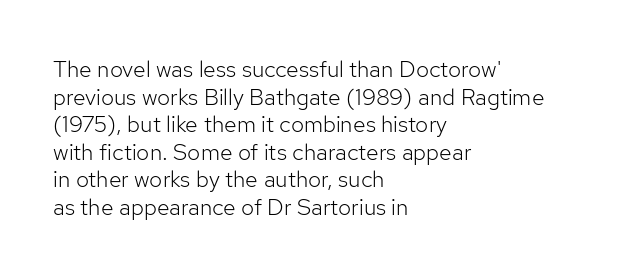
Q: Is the text bold? A: No.
Q: Is the text italic (slanted)? A: No, it is upright.
Q: Is the text underlined? A: No.
Q: How is the paragraph aligned? A: Left-aligned.
Q: Is the spacing between letters normal or unusually wide? A: Normal.
